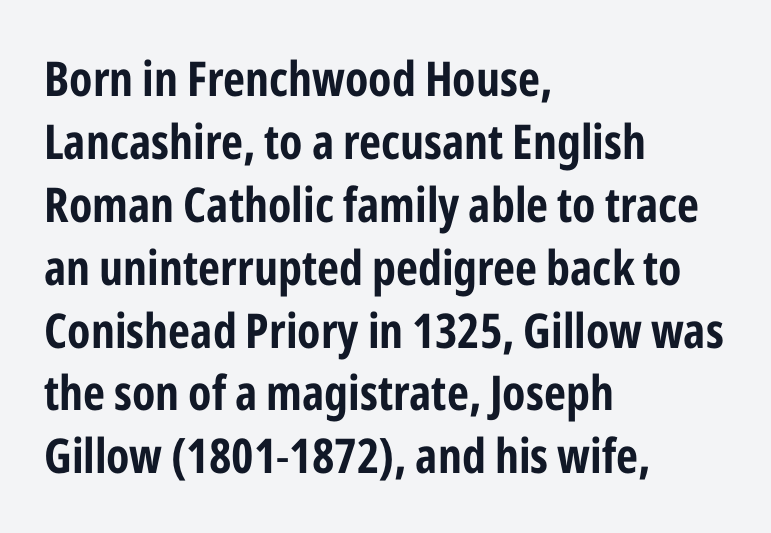
Grotesque or geometric, the face here clearly has no serifs. Regular leading. Observe the ordinary spacing: letters are neighbours, not strangers. The setting favours the left margin, as ordinary paragraphs usually do.
